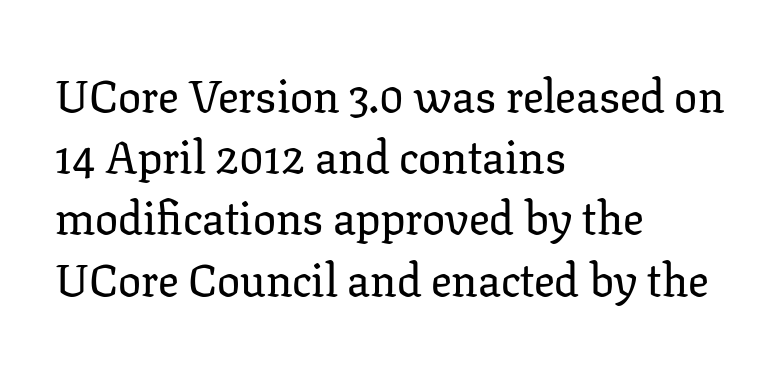
Q: Is the text italic (slanted)? A: No, it is upright.
Q: Is the typeface a serif or a sans-serif typeface? A: Serif.
Q: Is the text underlined? A: No.
Q: How is the paragraph aligned? A: Left-aligned.
Q: Is the spacing between letters normal or unusually wide? A: Normal.
Q: Is the spacing between lines tight, normal or loose? A: Normal.
Q: Width (condensed, normal, or wide)? A: Normal.
Q: Stroke contrast? A: Low.
Q: x-height? A: Medium.
Q: Monospaced? A: No.
